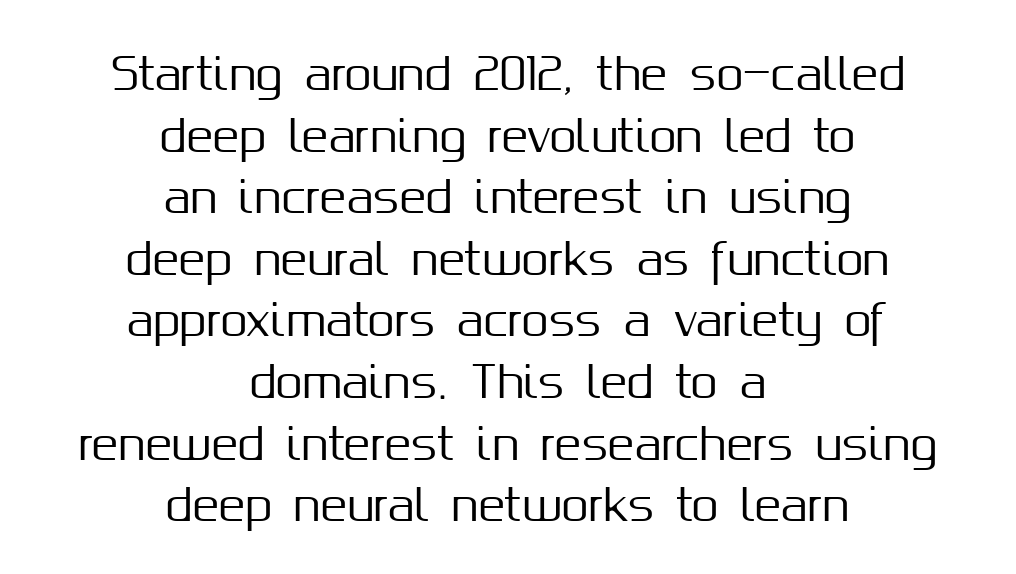
{"serif": "no", "italic": "no", "width": "normal", "stroke_contrast": "medium", "x_height": "medium", "monospaced": "no", "underline": "no", "align": "center", "line_spacing": "normal", "line_spacing_ratio": 1.4, "letter_spacing": "normal", "letter_spacing_em": 0.0, "glyph_px": 44}
